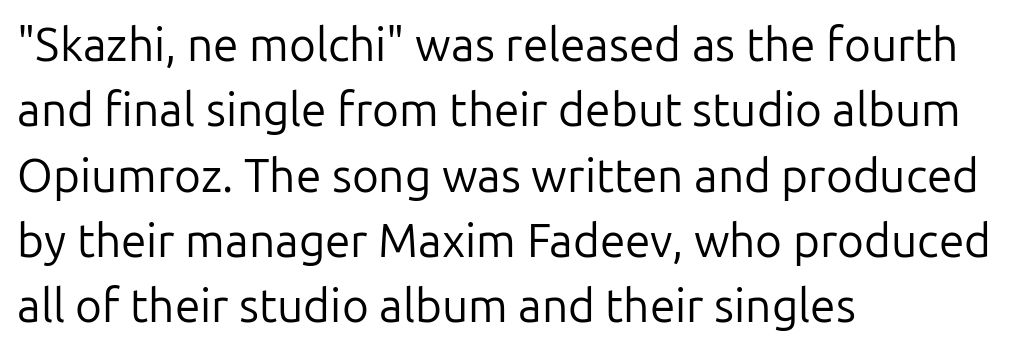
The rendering keeps characters at their native spacing. These lines sit exactly where default settings would place them. Note the varied advance widths — an 'i' is clearly narrower than an 'm'. A student would call this left alignment; a typographer would say flush left, rag right.
